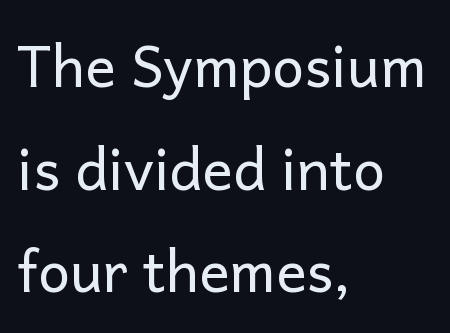
Q: Is the text bold? A: No.
Q: Is the text italic (slanted)? A: No, it is upright.
Q: Is the typeface a serif or a sans-serif typeface? A: Sans-serif.
Q: Is the text underlined? A: No.
Q: How is the paragraph aligned? A: Left-aligned.
Q: Is the spacing between letters normal or unusually wide? A: Normal.
Q: Width (condensed, normal, or wide)? A: Normal.
Q: Stroke contrast? A: Low.
Q: x-height? A: Medium.
Q: Monospaced? A: No.
